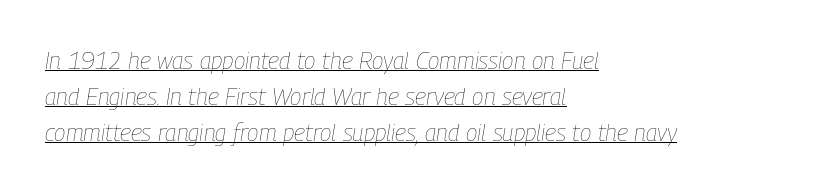
Q: Is the text bold? A: No.
Q: Is the text italic (slanted)? A: Yes, it leans right by about 9 degrees.
Q: Is the text underlined? A: Yes.
Q: How is the paragraph aligned? A: Left-aligned.
Q: Is the spacing between letters normal or unusually wide? A: Normal.
Q: Is the spacing between lines tight, normal or loose? A: Normal.
